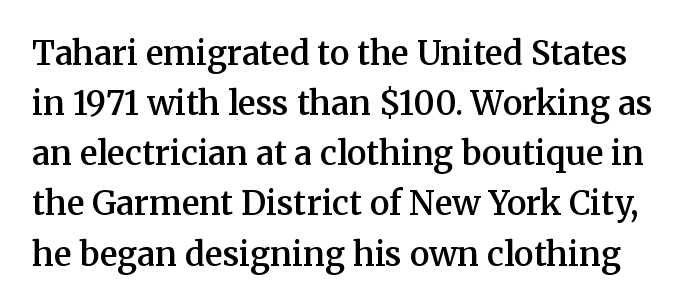
Q: Is the text bold? A: Semi-bold.
Q: Is the text italic (slanted)? A: No, it is upright.
Q: Is the typeface a serif or a sans-serif typeface? A: Serif.
Q: Is the text underlined? A: No.
Q: Is the spacing between letters normal or unusually wide? A: Normal.
Q: Is the spacing between lines tight, normal or loose? A: Normal.
Q: Width (condensed, normal, or wide)? A: Normal.
Q: Stroke contrast? A: Medium.
Q: x-height? A: Medium.
Q: Monospaced? A: No.
